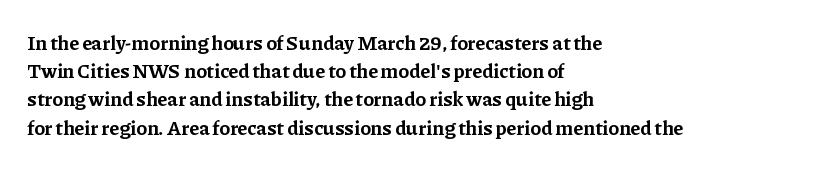
{"italic": "no", "bold": "yes", "underline": "no", "align": "left", "line_spacing": "normal", "line_spacing_ratio": 1.41, "letter_spacing": "normal", "letter_spacing_em": 0.0, "glyph_px": 20}
